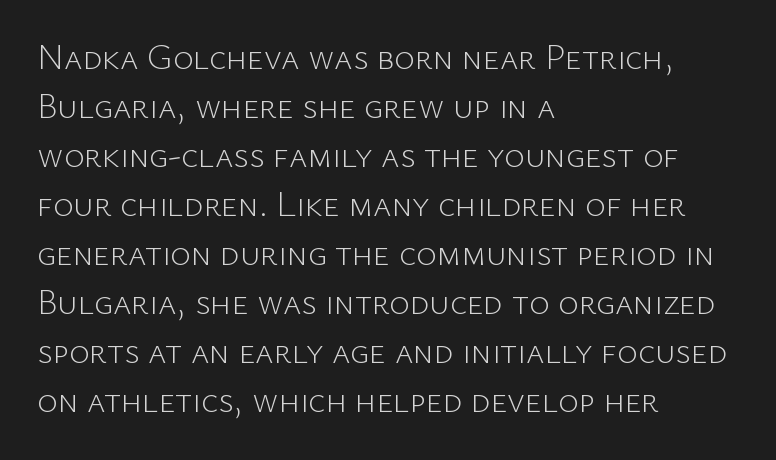
{"serif": "no", "italic": "no", "bold": "no", "weight": "light", "width": "normal", "stroke_contrast": "low", "x_height": "medium", "monospaced": "no", "underline": "no", "align": "left", "line_spacing": "normal", "line_spacing_ratio": 1.4, "letter_spacing": "normal", "letter_spacing_em": 0.0, "glyph_px": 35}
